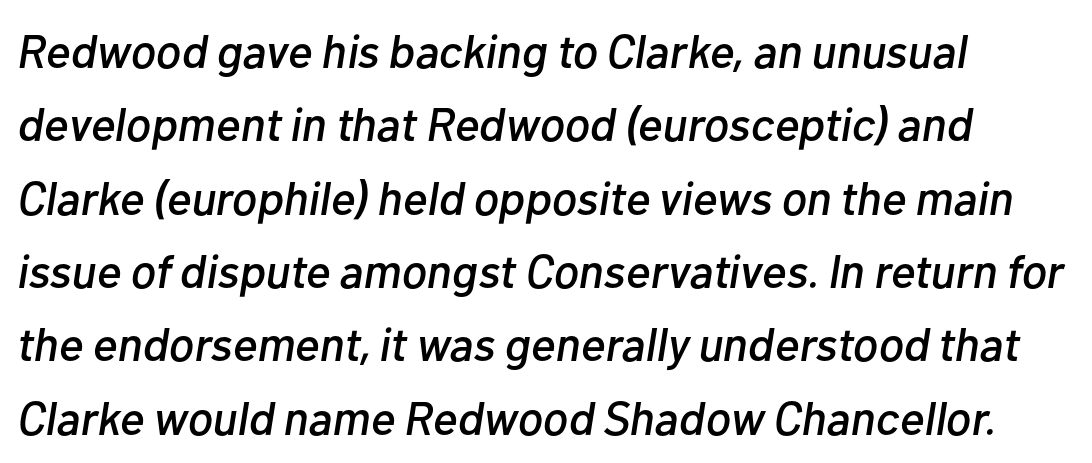
Spacing verdict: proportional, widths tailored to each character. The text carries the slant typical of an italic or oblique font. This sample uses plain, unmodified letter spacing. Interline gaps are of average width in this sample.
